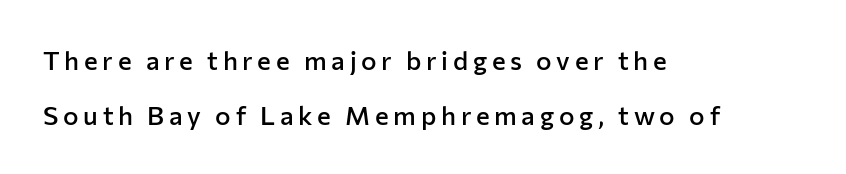
The image shows 26 px text type, upright; set left-aligned, loose line spacing (2.11x), not underlined.
